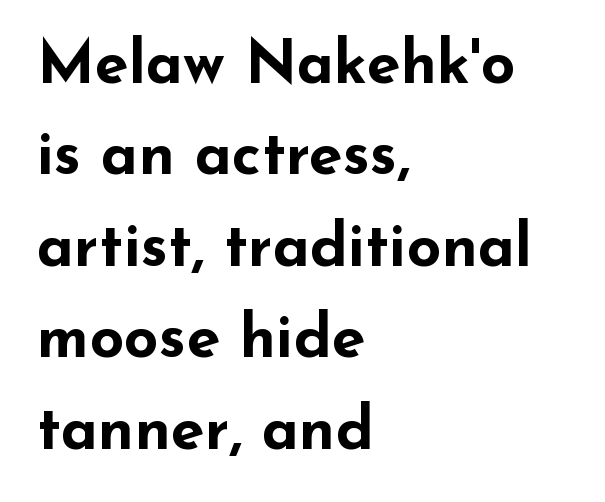
In terms of weight, the rendering is a true, heavy bold. You could not count columns in this text — the font is proportionally spaced. The line texture is even and compact thanks to regular tracking. The lettering stays uniformly vertical, giving the passage a roman look.
